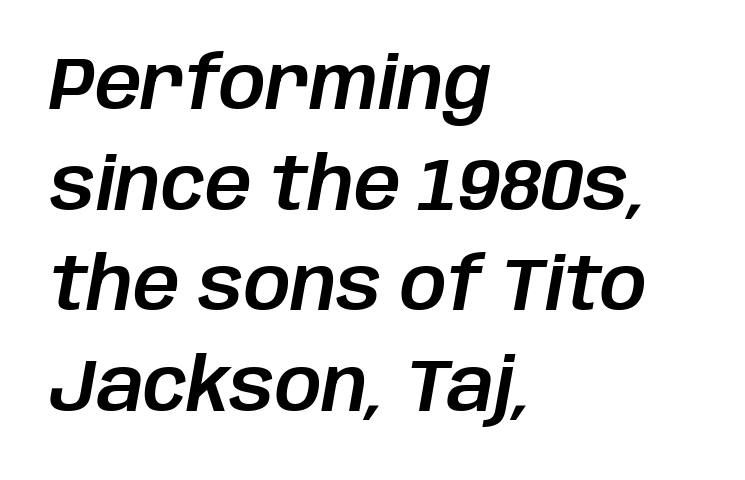
{"italic": "yes", "lean": "right", "slant_degrees": 10, "width": "normal", "stroke_contrast": "low", "x_height": "large", "monospaced": "no", "underline": "no", "align": "left", "line_spacing": "normal", "line_spacing_ratio": 1.38, "letter_spacing": "normal", "letter_spacing_em": 0.0, "glyph_px": 73}
